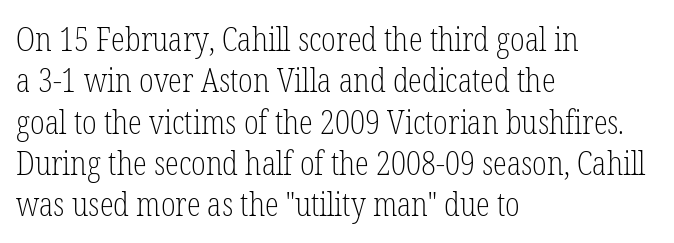
The image shows 32 px light, condensed serif type, upright; set left-aligned, normal line spacing (1.29x), normal letter spacing, not underlined; low stroke contrast and a medium x-height.
